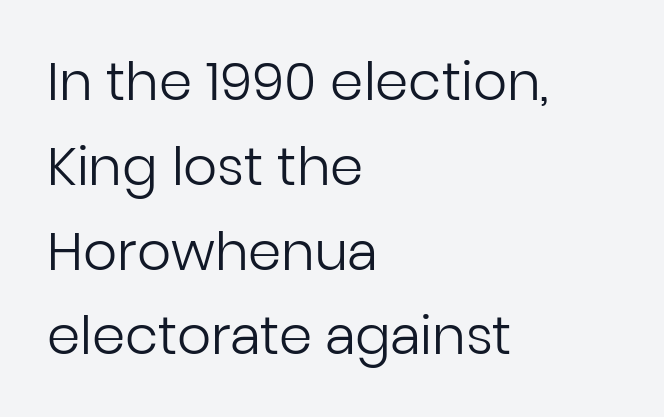
This is not heavy type; no bold has been used. It's the straight-up-and-down kind of type. What stands out about the letter spacing? Nothing — it is the standard amount. Spacing verdict: proportional, widths tailored to each character. Nobody drew a line under any word here. Unlike a traditional serif, this face leaves its strokes unadorned.
